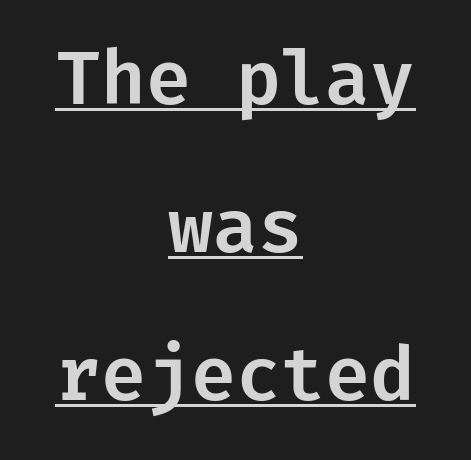
Q: Is the text italic (slanted)? A: No, it is upright.
Q: Is the typeface a serif or a sans-serif typeface? A: Sans-serif.
Q: Is the text underlined? A: Yes.
Q: How is the paragraph aligned? A: Centered.
Q: Is the spacing between letters normal or unusually wide? A: Normal.
Q: Is the spacing between lines tight, normal or loose? A: Loose.
Q: Width (condensed, normal, or wide)? A: Normal.
Q: Stroke contrast? A: Low.
Q: x-height? A: Medium.
